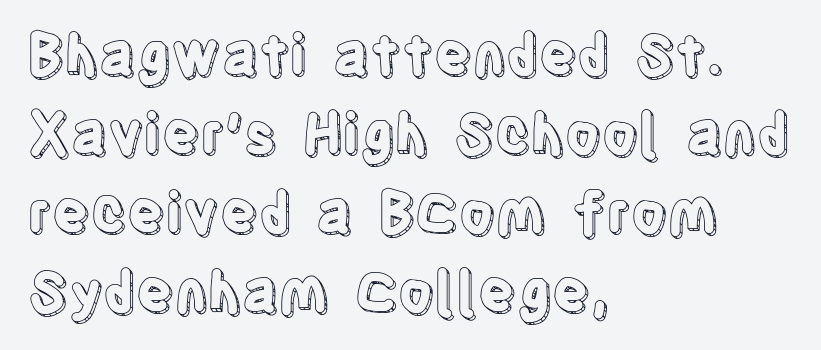
{"italic": "no", "width": "condensed", "x_height": "large", "monospaced": "no", "underline": "no", "align": "left", "line_spacing": "normal", "line_spacing_ratio": 1.41, "letter_spacing": "normal", "letter_spacing_em": 0.0, "glyph_px": 56}
